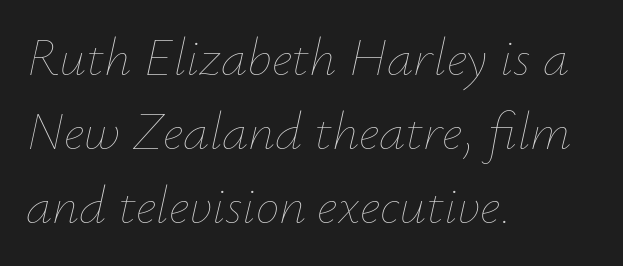
{"italic": "yes", "lean": "right", "slant_degrees": 12, "bold": "no", "weight": "thin", "width": "normal", "stroke_contrast": "low", "x_height": "small", "monospaced": "no", "underline": "no", "align": "left", "line_spacing": "normal", "line_spacing_ratio": 1.4, "letter_spacing": "normal", "letter_spacing_em": 0.0, "glyph_px": 53}
